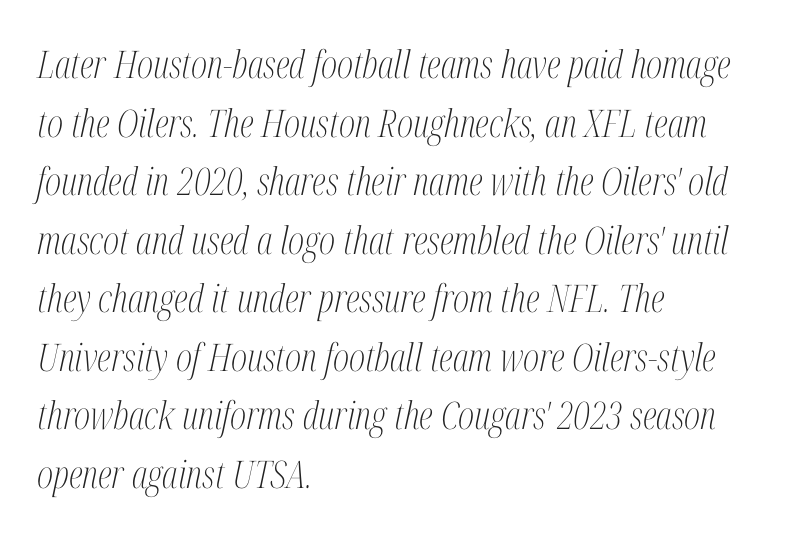
{"serif": "yes", "italic": "yes", "lean": "right", "slant_degrees": 12, "bold": "no", "weight": "light", "width": "condensed", "stroke_contrast": "medium", "x_height": "medium", "monospaced": "no", "underline": "no", "align": "left", "line_spacing": "normal", "line_spacing_ratio": 1.54, "letter_spacing": "normal", "letter_spacing_em": 0.0, "glyph_px": 38}
